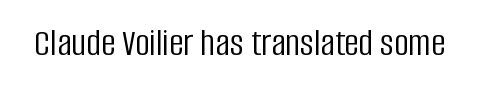
Honestly, the letter spacing is just normal — you wouldn't notice it. Plain, unruled lines of type. Characters remain perfectly vertical along every line. Think standard paragraph weight, or any step lighter than that. The designer went with a sans here, leaving each stem footless.
